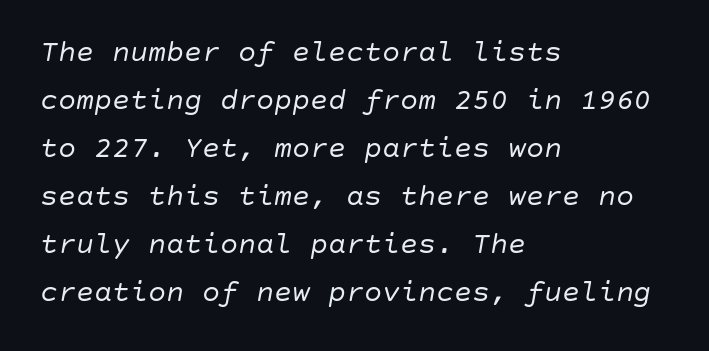
Q: Is the text bold? A: No.
Q: Is the text italic (slanted)? A: Yes, it leans right by about 10 degrees.
Q: Is the text underlined? A: No.
Q: How is the paragraph aligned? A: Left-aligned.
Q: Is the spacing between letters normal or unusually wide? A: Normal.
Q: Is the spacing between lines tight, normal or loose? A: Normal.
Q: Width (condensed, normal, or wide)? A: Normal.
Q: Stroke contrast? A: Low.
Q: x-height? A: Large.
